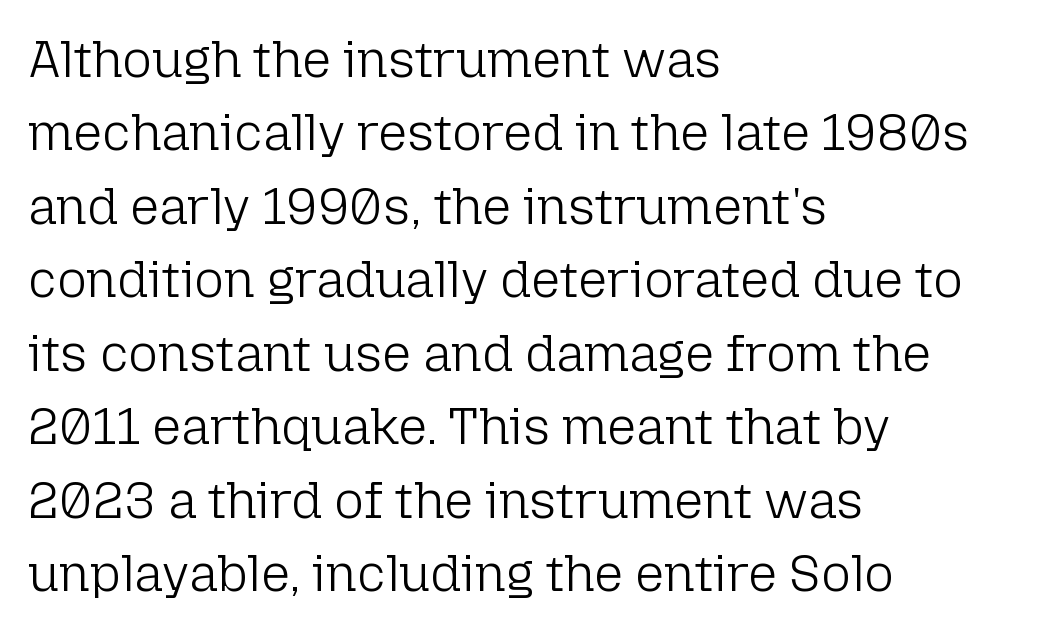
Q: Is the text bold? A: No.
Q: Is the text italic (slanted)? A: No, it is upright.
Q: Is the typeface a serif or a sans-serif typeface? A: Sans-serif.
Q: Is the text underlined? A: No.
Q: How is the paragraph aligned? A: Left-aligned.
Q: Is the spacing between letters normal or unusually wide? A: Normal.
Q: Is the spacing between lines tight, normal or loose? A: Normal.
Q: Width (condensed, normal, or wide)? A: Normal.
Q: Stroke contrast? A: Low.
Q: x-height? A: Medium.
Q: Monospaced? A: No.
